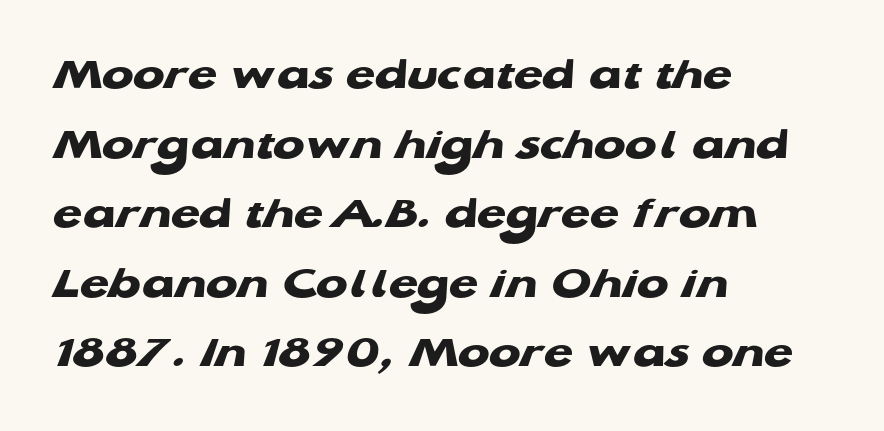
{"serif": "no", "bold": "yes", "weight": "heavy", "width": "wide", "stroke_contrast": "low", "x_height": "medium", "monospaced": "no", "underline": "no", "align": "left", "line_spacing": "normal", "line_spacing_ratio": 1.48, "letter_spacing": "normal", "letter_spacing_em": 0.0, "glyph_px": 47}
